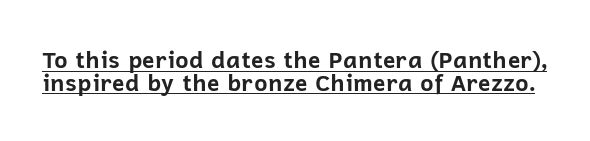
{"italic": "no", "bold": "yes", "underline": "yes", "line_spacing": "tight", "line_spacing_ratio": 0.99, "letter_spacing": "normal", "letter_spacing_em": 0.0, "glyph_px": 23}
